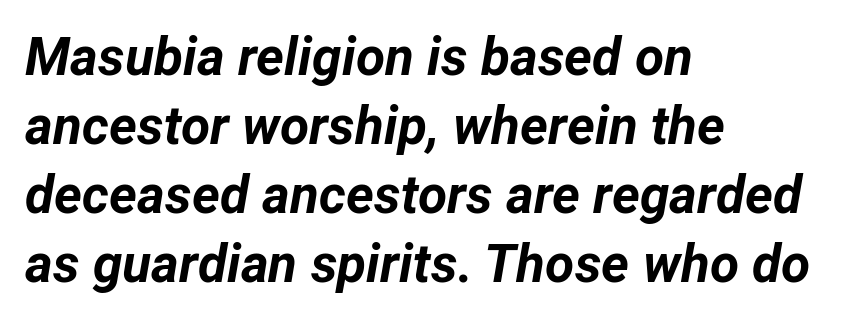
Unmarked baselines from the first word to the last. How heavy is the stroke? Heavy — this is a bold. The ragged edge is on the right, which tells us the setting is flush left. There's an unmistakable incline to the writing here. The line-height multiplier appears to be the usual default.
